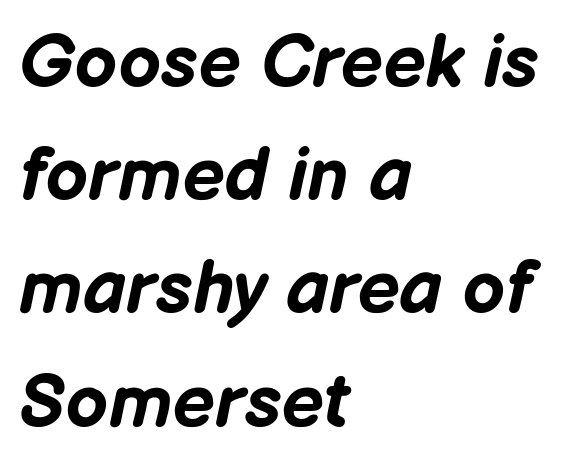
Q: Is the text bold? A: Yes.
Q: Is the text italic (slanted)? A: Yes, it leans right by about 12 degrees.
Q: Is the text underlined? A: No.
Q: How is the paragraph aligned? A: Left-aligned.
Q: Is the spacing between letters normal or unusually wide? A: Normal.
Q: Is the spacing between lines tight, normal or loose? A: Normal.
Q: Width (condensed, normal, or wide)? A: Normal.
Q: Stroke contrast? A: Low.
Q: x-height? A: Medium.
Q: Monospaced? A: No.
